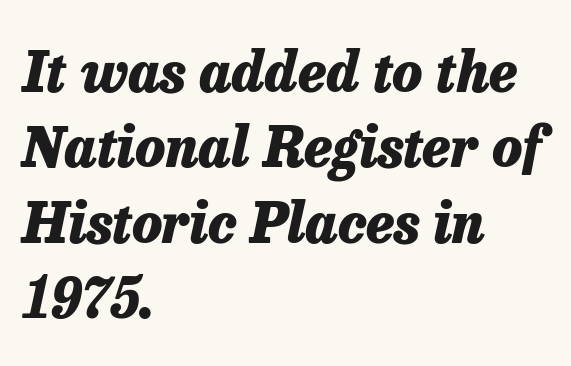
Q: Is the text bold? A: Yes.
Q: Is the text italic (slanted)? A: Yes, it leans right by about 13 degrees.
Q: Is the text underlined? A: No.
Q: How is the paragraph aligned? A: Left-aligned.
Q: Is the spacing between letters normal or unusually wide? A: Normal.
Q: Is the spacing between lines tight, normal or loose? A: Normal.
Q: Width (condensed, normal, or wide)? A: Normal.
Q: Stroke contrast? A: Low.
Q: x-height? A: Medium.
Q: Monospaced? A: No.
